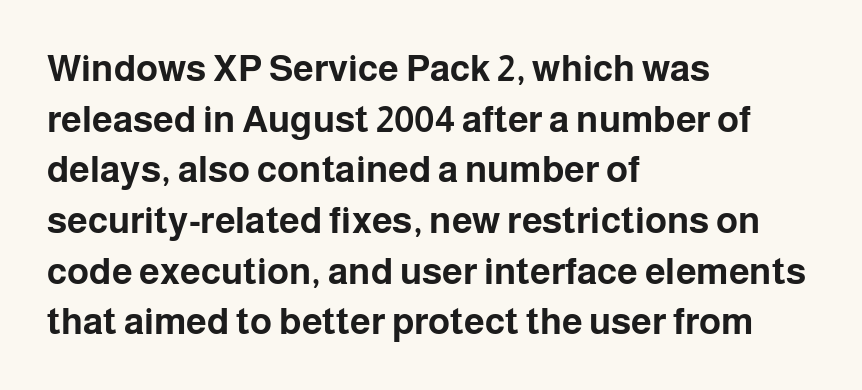
{"serif": "no", "italic": "no", "bold": "yes", "weight": "bold", "width": "normal", "stroke_contrast": "low", "x_height": "medium", "monospaced": "no", "underline": "no", "align": "left", "line_spacing": "normal", "line_spacing_ratio": 1.37, "letter_spacing": "normal", "letter_spacing_em": 0.0, "glyph_px": 37}
